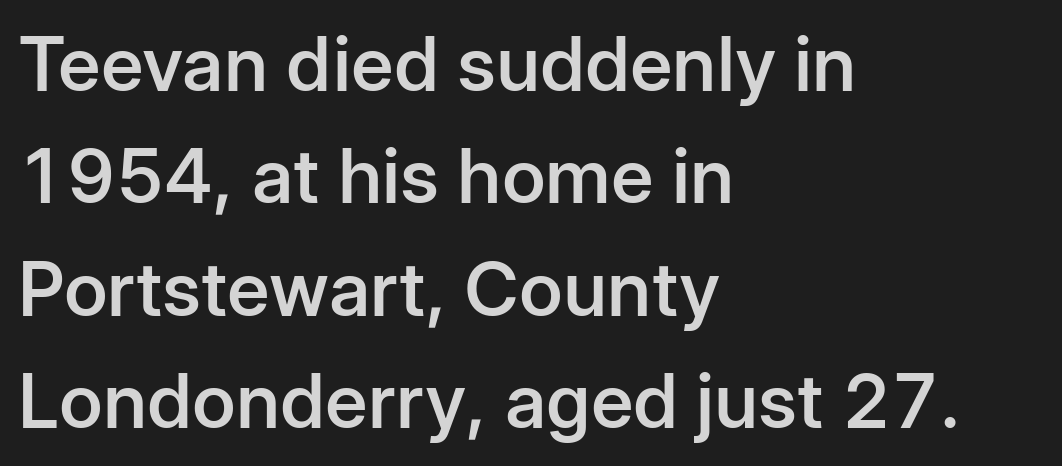
The image shows 75 px semibold sans-serif type, upright; set left-aligned, normal line spacing (1.5x), normal letter spacing, not underlined; low stroke contrast and a medium x-height.
